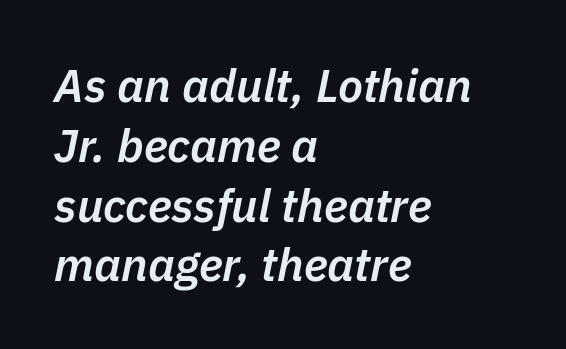
The passage shown is semibold, sitting just below true bold. The letters are slanted; this is an italic face. The tracking reads as untouched default to a designer's eye. Successive baselines arrive at the customary interval. Each letter keeps its own natural width here, so spacing adapts to shape.
